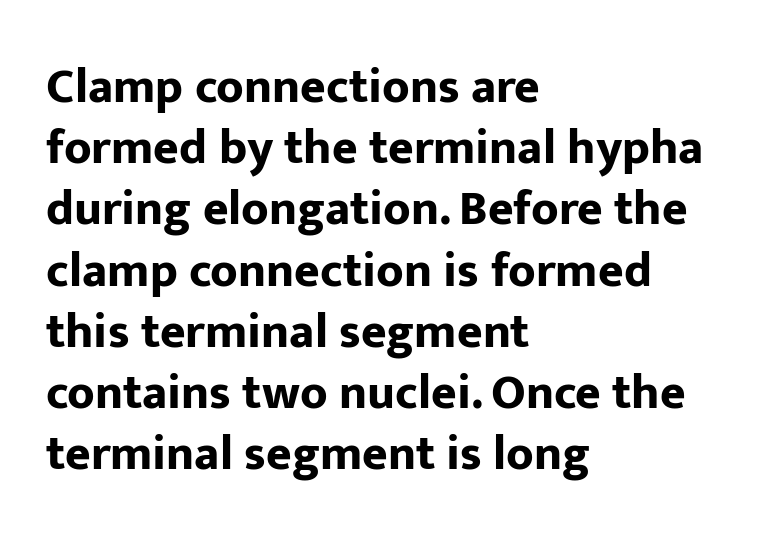
The image shows 49 px bold sans-serif type, upright; set left-aligned, normal line spacing (1.25x), normal letter spacing, not underlined; low stroke contrast and a medium x-height.
